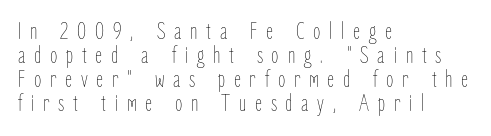
{"italic": "no", "bold": "no", "underline": "no", "align": "left", "line_spacing": "tight", "line_spacing_ratio": 1.0, "letter_spacing": "wide", "letter_spacing_em": 0.36, "glyph_px": 24}
